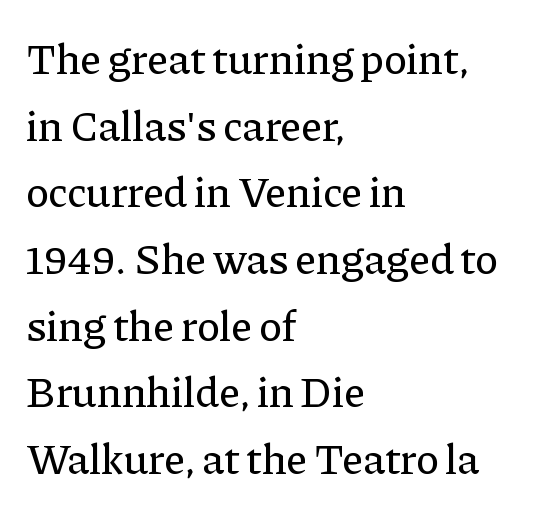
Alignment: flush left. A bare baseline throughout the passage. Posture: upright roman. The line-height multiplier appears to be the usual default. The letterforms sit shoulder to shoulder at normal distance.
